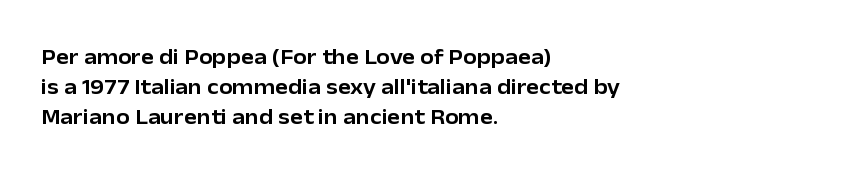
Q: Is the text italic (slanted)? A: No, it is upright.
Q: Is the text underlined? A: No.
Q: How is the paragraph aligned? A: Left-aligned.
Q: Is the spacing between letters normal or unusually wide? A: Normal.
Q: Is the spacing between lines tight, normal or loose? A: Normal.
